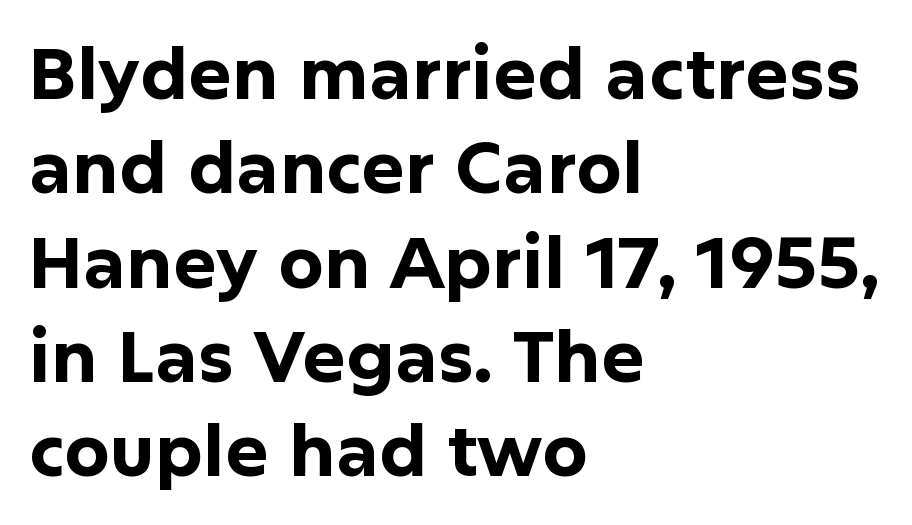
The image shows 72 px bold sans-serif type, upright; set left-aligned, normal line spacing (1.31x), normal letter spacing, not underlined; low stroke contrast and a medium x-height.
